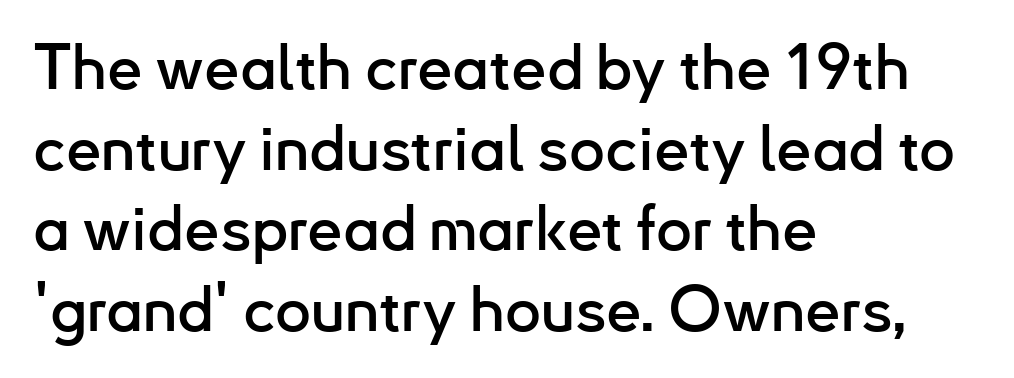
{"serif": "no", "italic": "no", "width": "normal", "stroke_contrast": "low", "x_height": "small", "monospaced": "no", "underline": "no", "align": "left", "line_spacing": "normal", "line_spacing_ratio": 1.28, "letter_spacing": "normal", "letter_spacing_em": 0.0, "glyph_px": 63}
